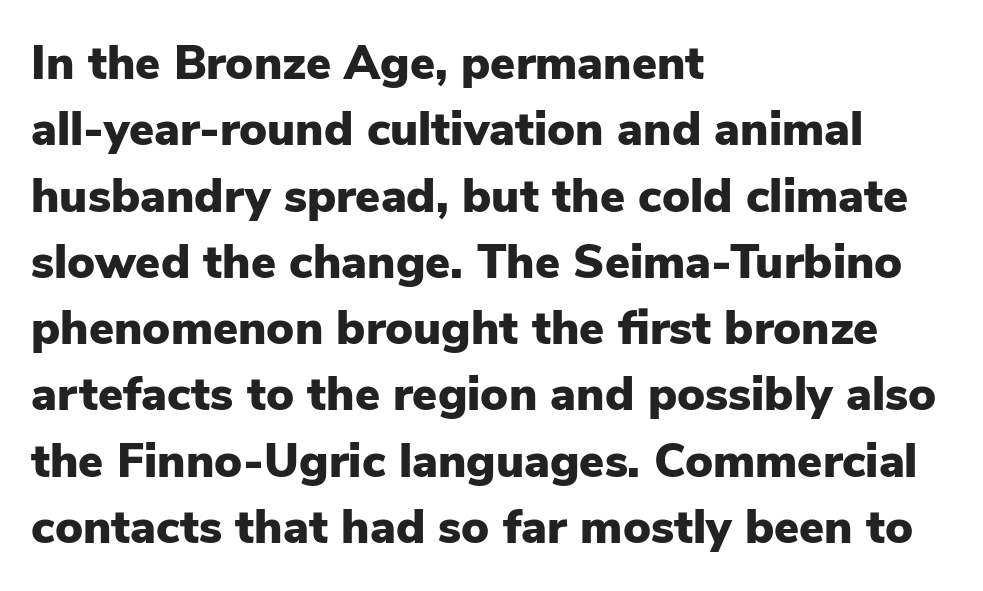
Q: Is the text bold? A: Yes.
Q: Is the text italic (slanted)? A: No, it is upright.
Q: Is the typeface a serif or a sans-serif typeface? A: Sans-serif.
Q: Is the text underlined? A: No.
Q: How is the paragraph aligned? A: Left-aligned.
Q: Is the spacing between letters normal or unusually wide? A: Normal.
Q: Is the spacing between lines tight, normal or loose? A: Normal.
Q: Width (condensed, normal, or wide)? A: Normal.
Q: Stroke contrast? A: Low.
Q: x-height? A: Medium.
Q: Monospaced? A: No.
